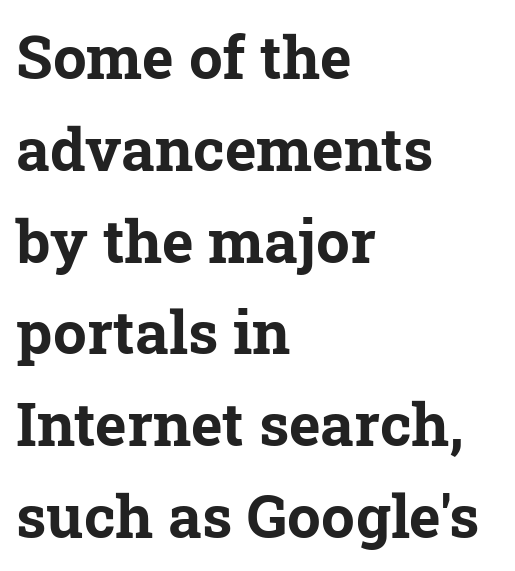
The image shows 60 px bold serif type; set left-aligned, normal line spacing (1.53x), normal letter spacing, not underlined; low stroke contrast and a medium x-height.
